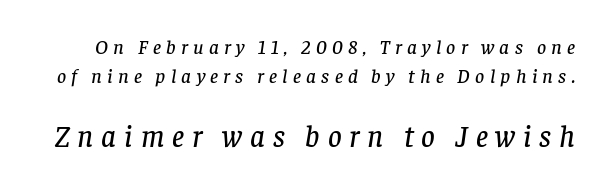
Q: Is the text italic (slanted)? A: Yes, it leans right by about 8 degrees.
Q: Is the typeface a serif or a sans-serif typeface? A: Serif.
Q: Is the text underlined? A: No.
Q: Is the spacing between letters normal or unusually wide? A: Unusually wide.
Q: Is the spacing between lines tight, normal or loose? A: Normal.
Q: Which block of text is set in a larger size, the first (top) or the second (bottom)? A: The second (bottom) one.
Q: Width (condensed, normal, or wide)? A: Normal.
Q: Stroke contrast? A: Low.
Q: x-height? A: Large.
Q: Monospaced? A: No.
